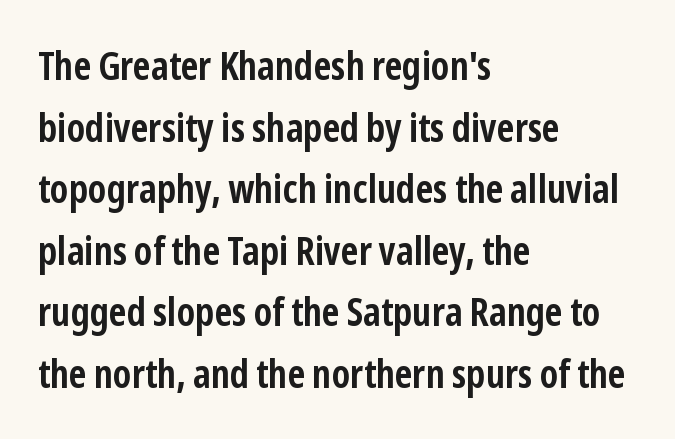
Q: Is the text bold? A: Yes.
Q: Is the text italic (slanted)? A: No, it is upright.
Q: Is the typeface a serif or a sans-serif typeface? A: Sans-serif.
Q: Is the text underlined? A: No.
Q: How is the paragraph aligned? A: Left-aligned.
Q: Is the spacing between letters normal or unusually wide? A: Normal.
Q: Is the spacing between lines tight, normal or loose? A: Normal.
Q: Width (condensed, normal, or wide)? A: Condensed.
Q: Stroke contrast? A: Low.
Q: x-height? A: Medium.
Q: Monospaced? A: No.
